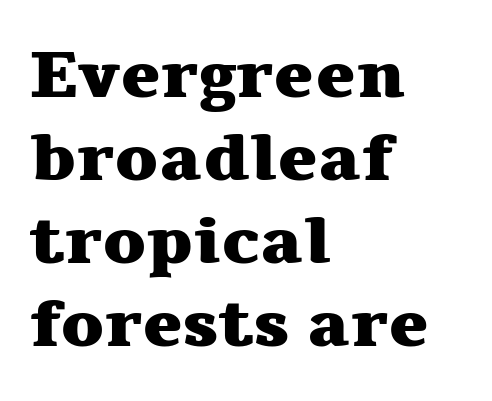
The image shows 67 px heavy, wide serif type, upright; set left-aligned, line spacing 1.24x, normal letter spacing, not underlined; medium stroke contrast and a medium x-height.
